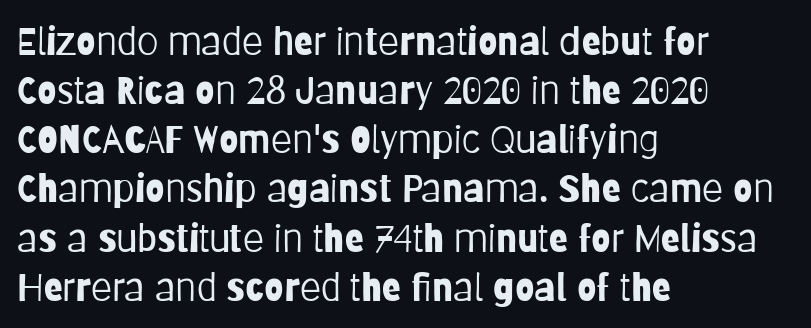
A roman cut, with each character standing at attention. A typesetter would call this zero additional tracking. Grotesque or geometric, the face here clearly has no serifs. Think of a printed novel: that variable character pitch is what you see here. The setting favours the left margin, as ordinary paragraphs usually do.
